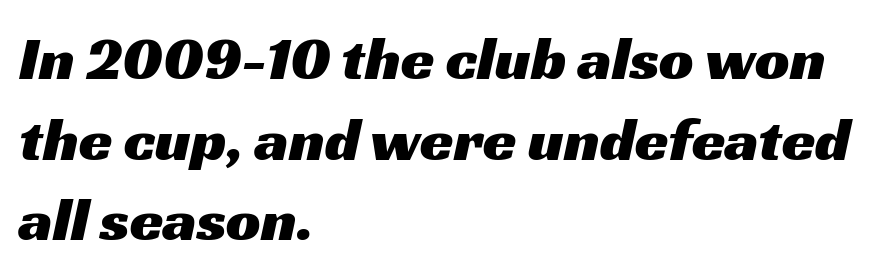
Q: Is the typeface a serif or a sans-serif typeface? A: Sans-serif.
Q: Is the text underlined? A: No.
Q: How is the paragraph aligned? A: Left-aligned.
Q: Is the spacing between letters normal or unusually wide? A: Normal.
Q: Is the spacing between lines tight, normal or loose? A: Normal.
Q: Width (condensed, normal, or wide)? A: Wide.
Q: Stroke contrast? A: Medium.
Q: x-height? A: Medium.
Q: Monospaced? A: No.
